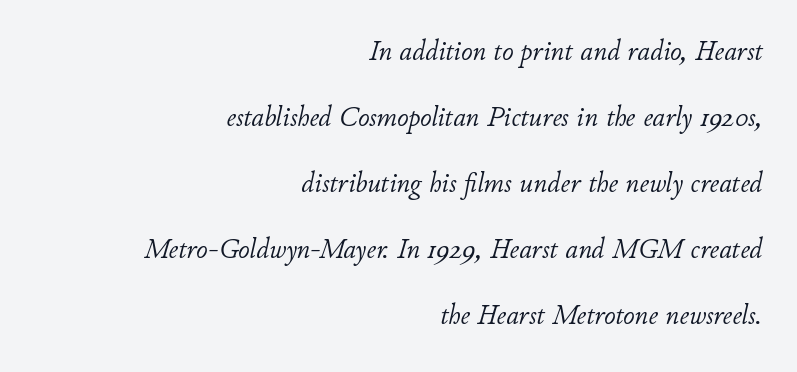
The image shows 28 px light type, italic (leaning right); set right-aligned, loose line spacing (2.36x), normal letter spacing, not underlined; low stroke contrast and a small x-height.
